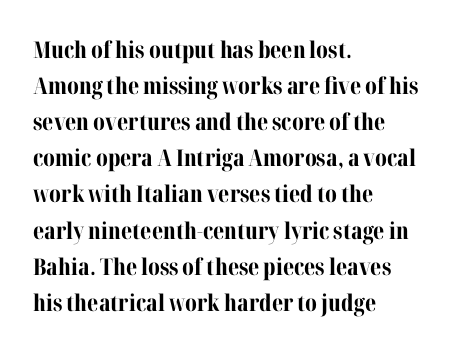
The image shows 23 px bold type, upright; set left-aligned, normal line spacing (1.57x), normal letter spacing, not underlined.
